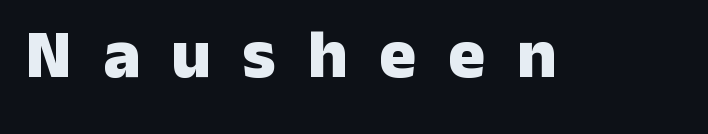
The image shows 69 px heavy sans-serif type, upright; set unusually wide letter spacing (+0.46 em), not underlined; low stroke contrast and a medium x-height.
